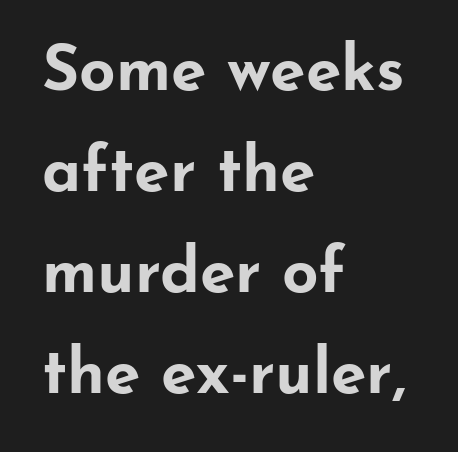
The lines in this sample share a left origin and differ only in where they stop. Thick stems and heavy bowls — unmistakably bold. Clear beneath every line of the passage. Here the designer chose a conventional face with non-uniform glyph widths. Each letter's strokes conclude bluntly, with no projecting serifs.
